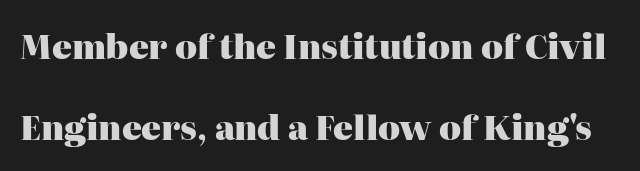
The image shows 33 px heavy serif type, upright; set loose line spacing (2.45x), normal letter spacing, not underlined; high stroke contrast and a medium x-height.
